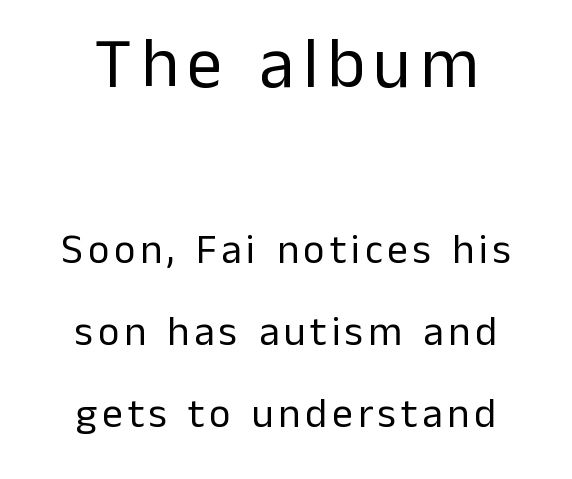
{"serif": "no", "italic": "no", "bold": "no", "weight": "regular", "width": "normal", "stroke_contrast": "low", "x_height": "medium", "monospaced": "no", "underline": "no", "align": "center", "line_spacing": "loose", "line_spacing_ratio": 2.0, "larger_block": "first", "size_ratio": 1.73, "glyph_px": 71}
